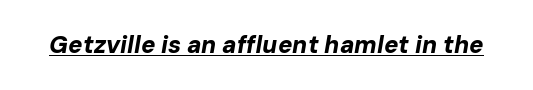
Q: Is the text bold? A: Yes.
Q: Is the text italic (slanted)? A: Yes, it leans right by about 10 degrees.
Q: Is the text underlined? A: Yes.
Q: Is the spacing between letters normal or unusually wide? A: Normal.
